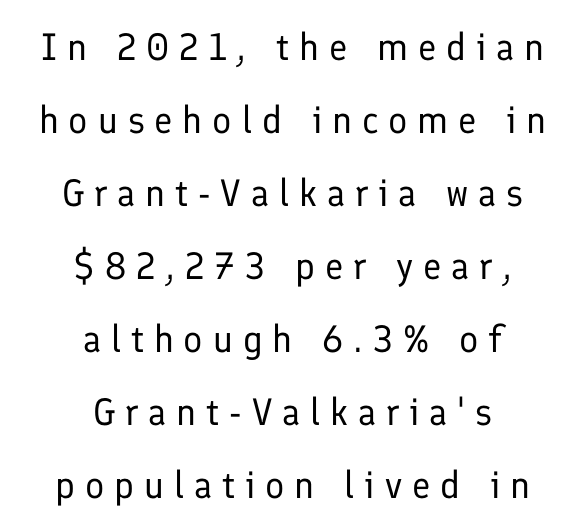
{"serif": "no", "italic": "no", "bold": "no", "weight": "regular", "width": "normal", "stroke_contrast": "low", "x_height": "medium", "monospaced": "no", "underline": "no", "align": "center", "line_spacing": "loose", "line_spacing_ratio": 1.92, "letter_spacing": "wide", "letter_spacing_em": 0.26, "glyph_px": 38}
